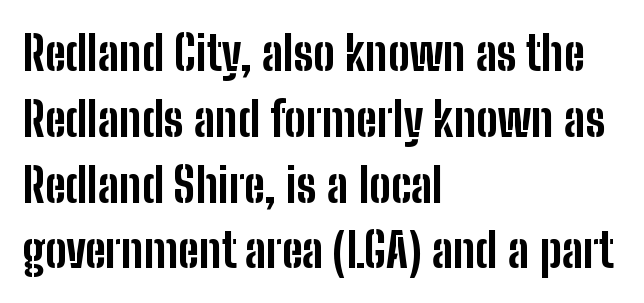
The image shows 48 px bold, condensed sans-serif type, upright; set left-aligned, normal line spacing (1.37x), normal letter spacing, not underlined; low stroke contrast and a medium x-height.
